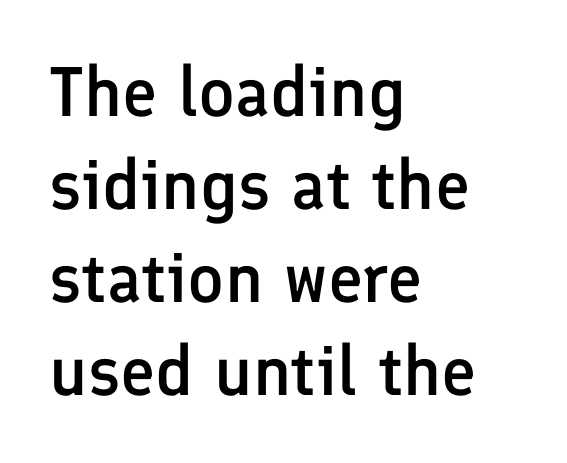
Q: Is the text bold? A: Semi-bold.
Q: Is the text italic (slanted)? A: No, it is upright.
Q: Is the typeface a serif or a sans-serif typeface? A: Sans-serif.
Q: Is the text underlined? A: No.
Q: How is the paragraph aligned? A: Left-aligned.
Q: Is the spacing between letters normal or unusually wide? A: Normal.
Q: Is the spacing between lines tight, normal or loose? A: Normal.
Q: Width (condensed, normal, or wide)? A: Normal.
Q: Stroke contrast? A: Low.
Q: x-height? A: Medium.
Q: Monospaced? A: No.
